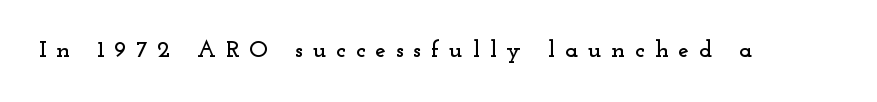
You can tell it's not italic because the verticals are truly vertical. Check under the words: just untouched page. There is plenty of visible air inserted between adjacent glyphs.
